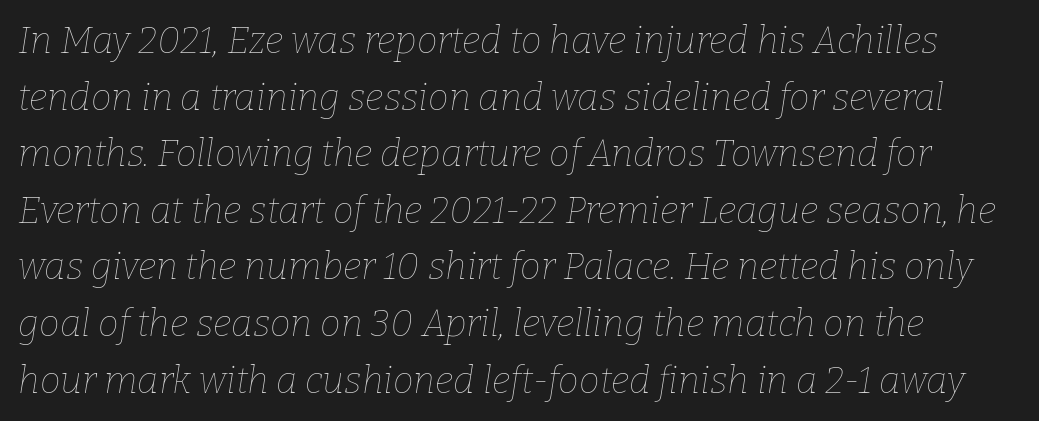
The typography opts for an oblique posture over an upright one. Weight: not bold — regular or lighter. The gaps between neighbouring characters are ordinary and unremarkable. The gap between lines stays unmarked. Leading matches the norm, producing a regular column. The face used here is proportionally spaced, like ordinary book or web type.
